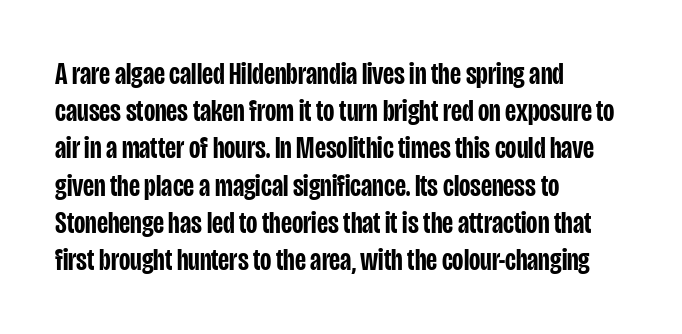
{"serif": "no", "italic": "no", "bold": "semi", "weight": "semibold", "width": "condensed", "stroke_contrast": "low", "x_height": "large", "monospaced": "no", "underline": "no", "align": "left", "line_spacing_ratio": 1.2, "letter_spacing": "normal", "letter_spacing_em": 0.0, "glyph_px": 31}
